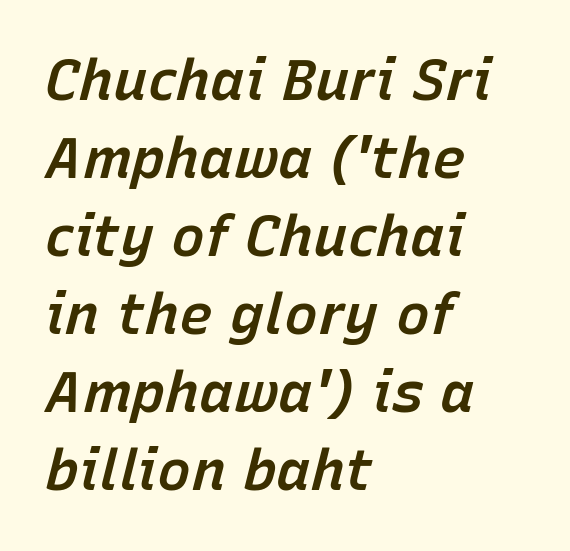
The passage shown has conventional tracking throughout. The typesetting leans somewhat heavy: a semibold. Honestly, there is no underline to notice here at all. These lines were composed using italics. A typesetter would call this leading conventional body-copy spacing. Character widths vary here, with narrow letters taking less room than wide ones.
